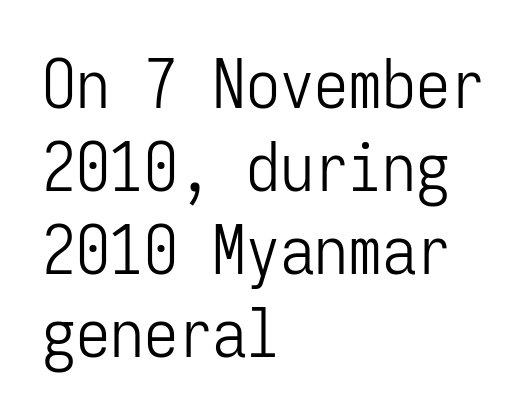
Q: Is the text bold? A: No.
Q: Is the text italic (slanted)? A: No, it is upright.
Q: Is the typeface a serif or a sans-serif typeface? A: Sans-serif.
Q: Is the text underlined? A: No.
Q: How is the paragraph aligned? A: Left-aligned.
Q: Is the spacing between letters normal or unusually wide? A: Normal.
Q: Width (condensed, normal, or wide)? A: Condensed.
Q: Stroke contrast? A: Low.
Q: x-height? A: Medium.
Q: Monospaced? A: Yes.
